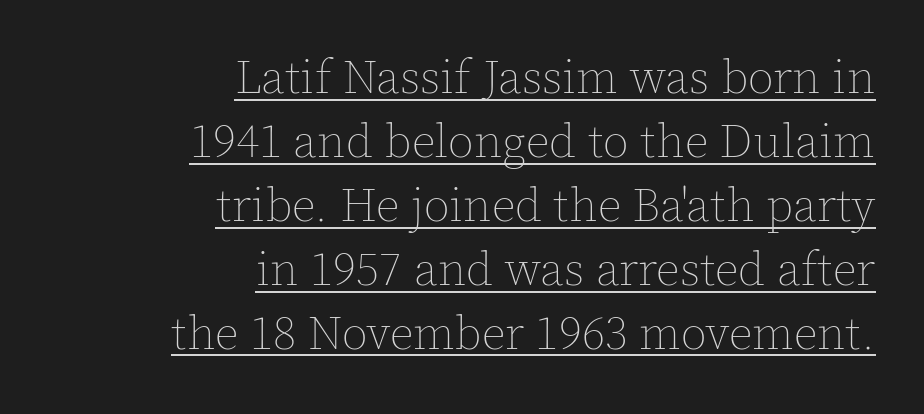
{"italic": "no", "bold": "no", "weight": "thin", "width": "normal", "x_height": "medium", "monospaced": "no", "underline": "yes", "align": "right", "line_spacing": "normal", "line_spacing_ratio": 1.36, "letter_spacing": "normal", "letter_spacing_em": 0.0, "glyph_px": 47}
